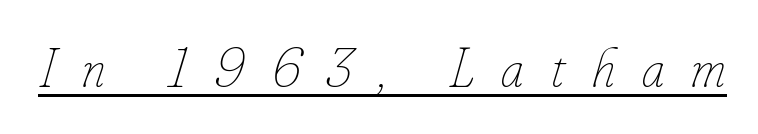
Q: Is the text bold? A: No.
Q: Is the text italic (slanted)? A: Yes, it leans right by about 16 degrees.
Q: Is the text underlined? A: Yes.
Q: Is the spacing between letters normal or unusually wide? A: Unusually wide.
Q: Width (condensed, normal, or wide)? A: Condensed.
Q: Stroke contrast? A: Low.
Q: x-height? A: Small.
Q: Monospaced? A: No.
